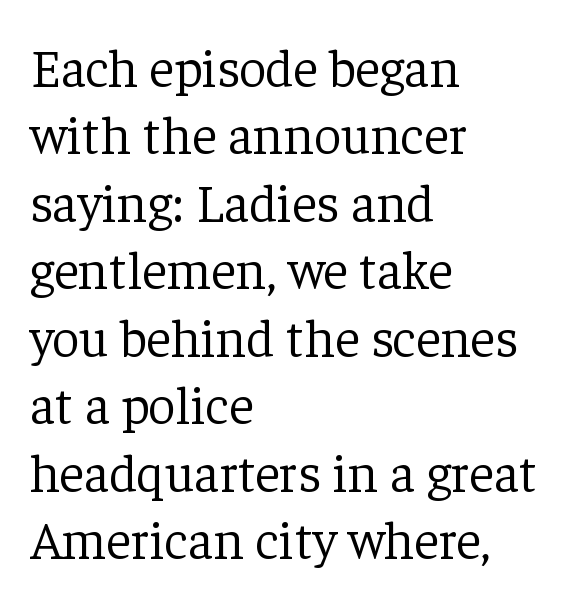
{"serif": "yes", "italic": "no", "bold": "no", "weight": "light", "width": "normal", "stroke_contrast": "low", "x_height": "medium", "monospaced": "no", "underline": "no", "align": "left", "line_spacing": "normal", "line_spacing_ratio": 1.25, "letter_spacing": "normal", "letter_spacing_em": 0.0, "glyph_px": 54}
